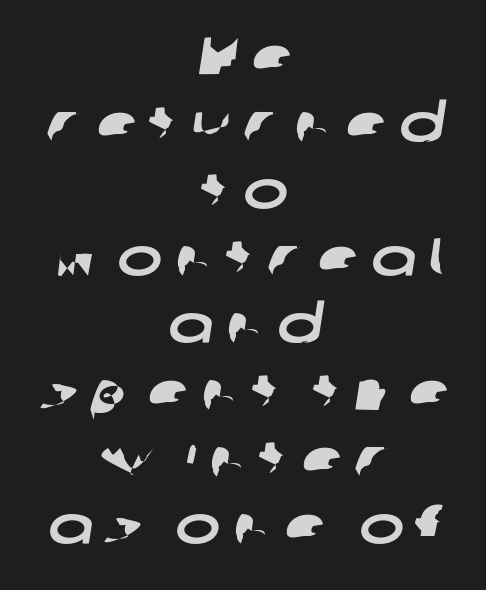
Q: Is the typeface a serif or a sans-serif typeface? A: Sans-serif.
Q: Is the text underlined? A: No.
Q: How is the paragraph aligned? A: Centered.
Q: Is the spacing between letters normal or unusually wide? A: Unusually wide.
Q: Width (condensed, normal, or wide)? A: Wide.
Q: Stroke contrast? A: Low.
Q: x-height? A: Medium.
Q: Monospaced? A: No.
